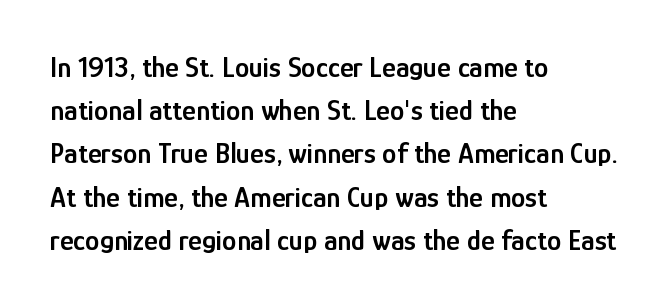
The image shows 29 px semibold, condensed sans-serif type, upright; set left-aligned, normal line spacing (1.49x), normal letter spacing, not underlined; low stroke contrast and a medium x-height.
